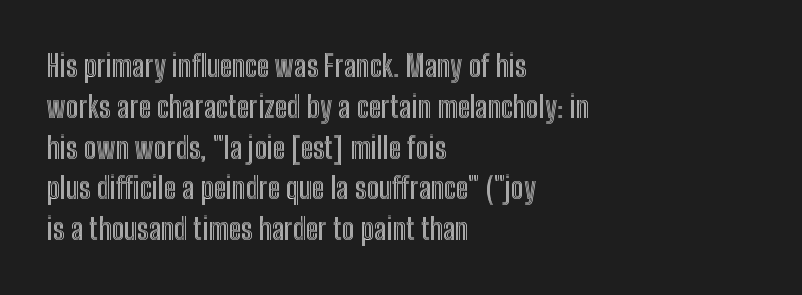
A typesetter would mark this as roman, not italic. This sample has the flowing, uneven cadence of proportional lettering. If you drew a ruler down the left edge, every line would touch it. The tracking reads as untouched default to a designer's eye.
